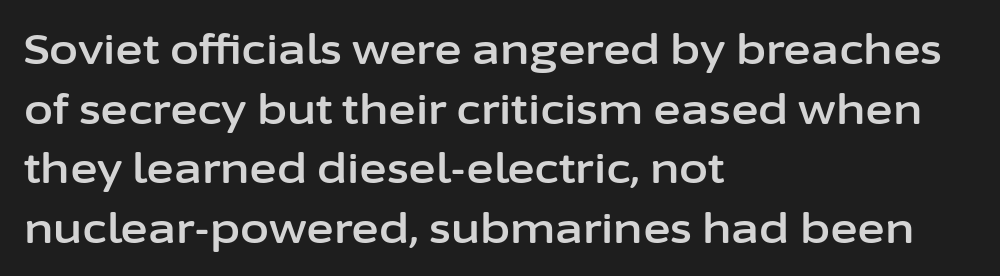
The image shows 42 px sans-serif type, upright; set left-aligned, normal line spacing (1.42x), normal letter spacing, not underlined; low stroke contrast and a medium x-height.
